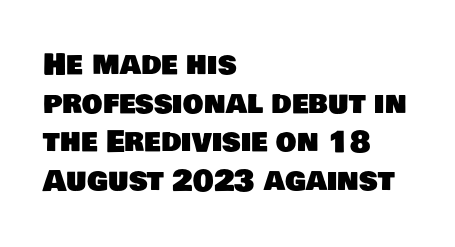
Q: Is the typeface a serif or a sans-serif typeface? A: Sans-serif.
Q: Is the text underlined? A: No.
Q: How is the paragraph aligned? A: Left-aligned.
Q: Is the spacing between letters normal or unusually wide? A: Normal.
Q: Is the spacing between lines tight, normal or loose? A: Normal.
Q: Width (condensed, normal, or wide)? A: Normal.
Q: Stroke contrast? A: Low.
Q: x-height? A: Large.
Q: Monospaced? A: No.
